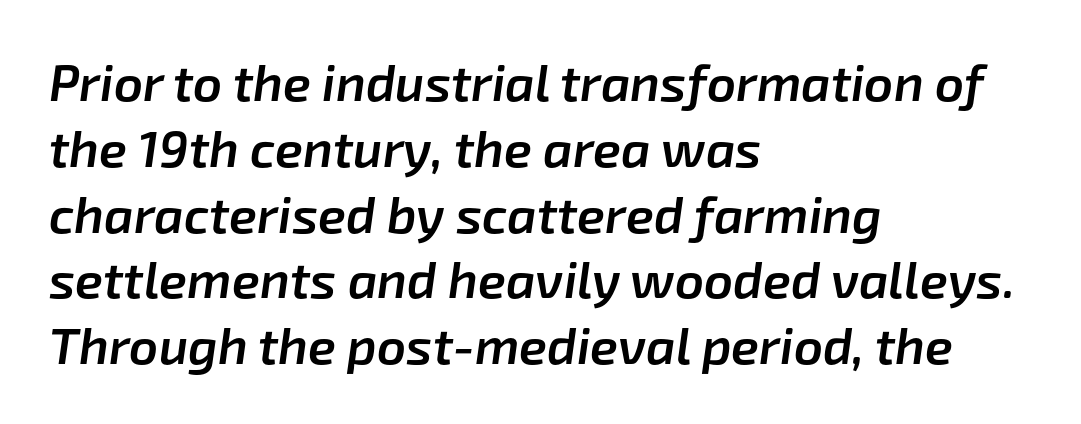
The text carries the slant typical of an italic or oblique font. Anything drawn beneath the words? Only blank space. The sample has been set in demibold, a notch under bold. Proportional: the letters do not fall into vertical columns. If you measured baseline to baseline, you'd find a middling distance.
